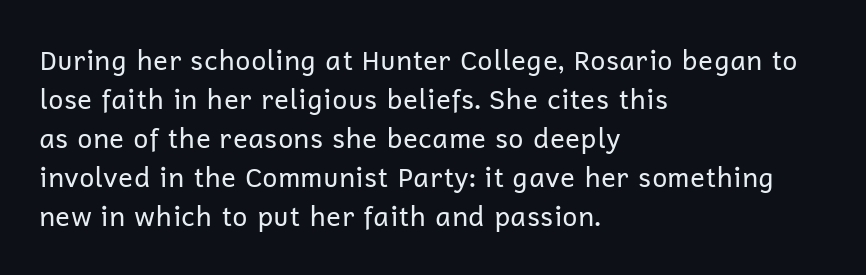
Q: Is the text bold? A: No.
Q: Is the text italic (slanted)? A: No, it is upright.
Q: Is the text underlined? A: No.
Q: How is the paragraph aligned? A: Left-aligned.
Q: Is the spacing between letters normal or unusually wide? A: Normal.
Q: Is the spacing between lines tight, normal or loose? A: Normal.
